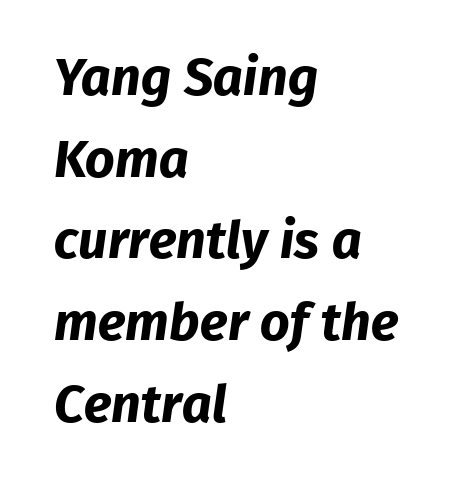
The image shows 52 px bold sans-serif type; set left-aligned, normal line spacing (1.57x), normal letter spacing, not underlined; low stroke contrast and a medium x-height.
